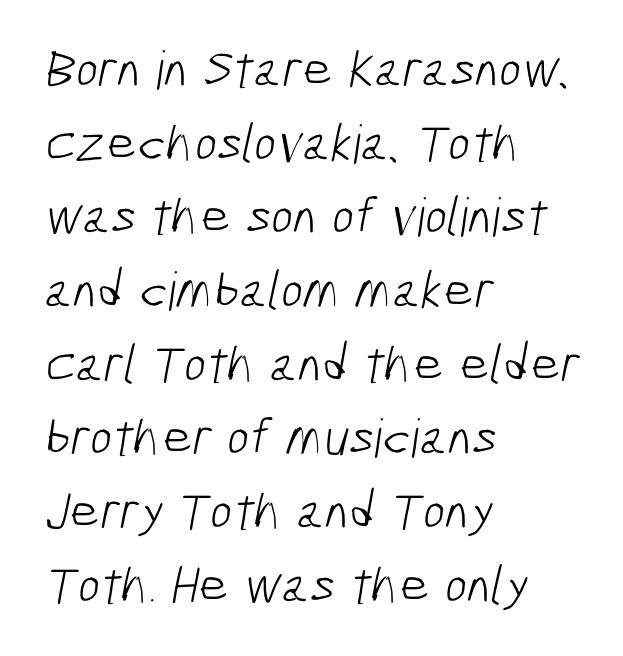
Do the characters align in a grid? No, the font is proportional. The passage shown is not underscored anywhere. Whoever set this chose a conventional vertical rhythm. Bold? No — there's no thickening of the strokes. Which margin do the lines hug? The left one — the right edge is uneven.
